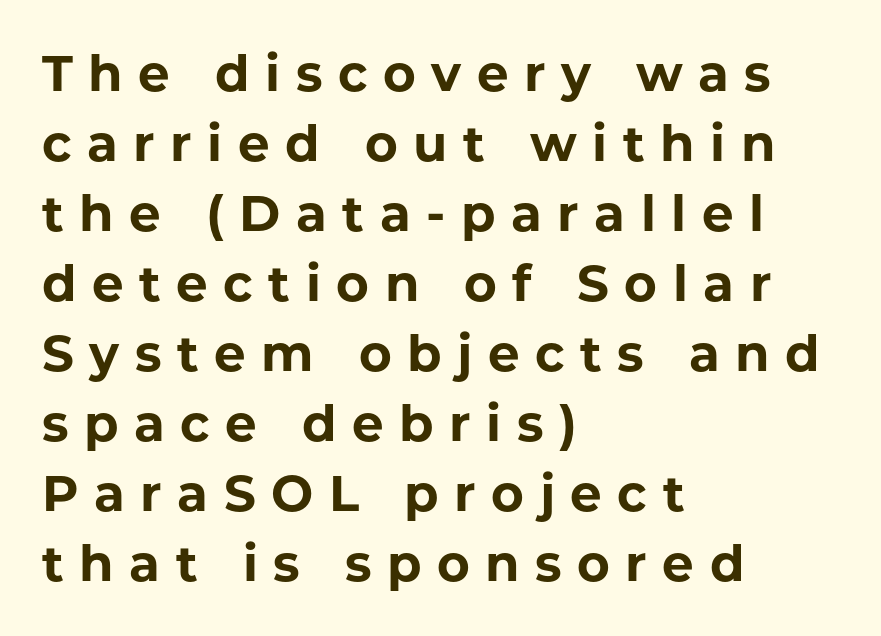
The ragged edge is on the right, which tells us the setting is flush left. The font is running at its bold setting. The type is letterspaced generously, with wide tracking. Is this a fixed-width face? No — the glyphs have proportional, varying widths.
